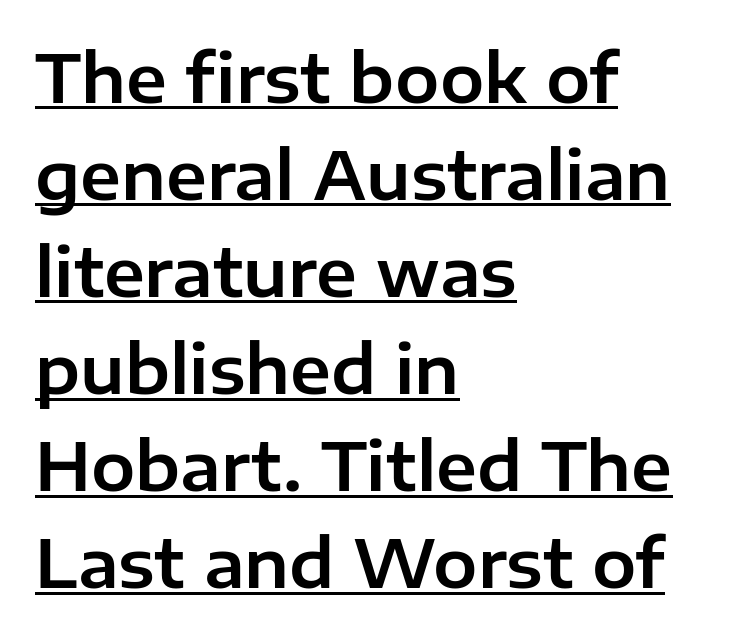
{"serif": "no", "italic": "no", "width": "normal", "stroke_contrast": "low", "x_height": "medium", "monospaced": "no", "underline": "yes", "align": "left", "line_spacing": "normal", "line_spacing_ratio": 1.47, "letter_spacing": "normal", "letter_spacing_em": 0.0, "glyph_px": 66}
